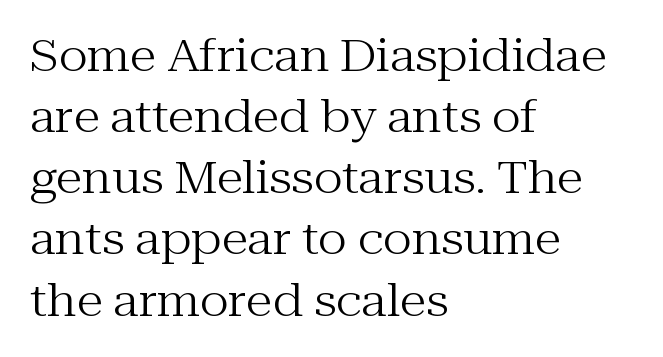
Every row of glyphs begins at an identical x-position on the left. A typesetter would call this proportional, since set widths differ per character. The typeface chosen for these lines features serifs. This reads as an unemphasized weight, regular at the heaviest. What's the leading like? Ordinary, nothing unusual. Lines of text with bare space underneath.
